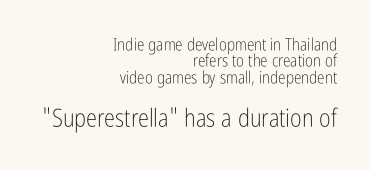
Q: Is the text bold? A: No.
Q: Is the text italic (slanted)? A: No, it is upright.
Q: Is the text underlined? A: No.
Q: How is the paragraph aligned? A: Right-aligned.
Q: Is the spacing between letters normal or unusually wide? A: Normal.
Q: Is the spacing between lines tight, normal or loose? A: Tight.
Q: Which block of text is set in a larger size, the first (top) or the second (bottom)? A: The second (bottom) one.
